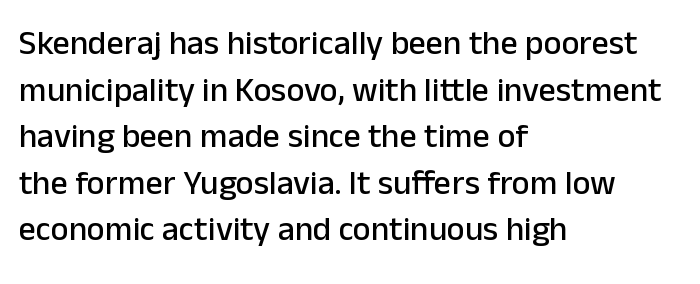
{"serif": "no", "italic": "no", "width": "normal", "stroke_contrast": "low", "x_height": "medium", "monospaced": "no", "underline": "no", "align": "left", "line_spacing": "normal", "line_spacing_ratio": 1.37, "letter_spacing": "normal", "letter_spacing_em": 0.0, "glyph_px": 34}
